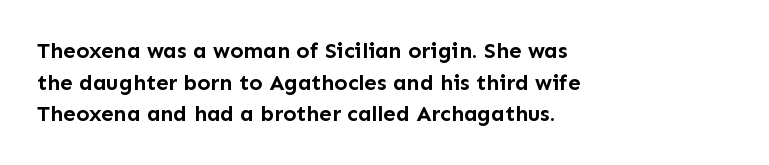
The image shows 22 px bold type, upright; set left-aligned, normal line spacing (1.44x), normal letter spacing, not underlined.
